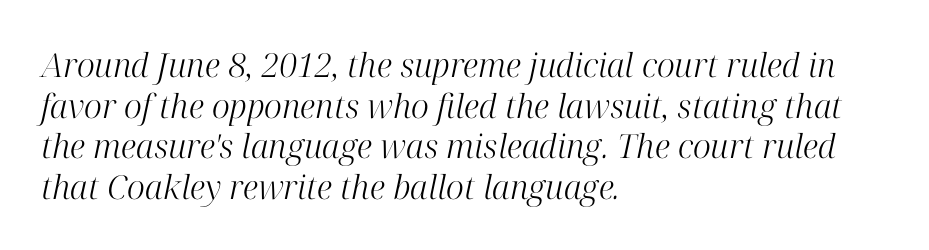
The image shows 33 px light serif type, italic (leaning right); set left-aligned, line spacing 1.23x, normal letter spacing, not underlined; high stroke contrast and a medium x-height.
